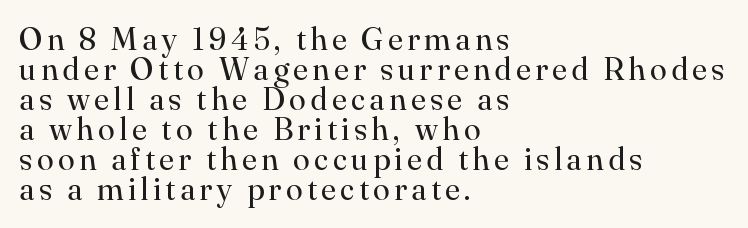
The image shows 31 px regular-weight serif type, upright; set left-aligned, tight line spacing (0.97x), not underlined; high stroke contrast and a small x-height.
